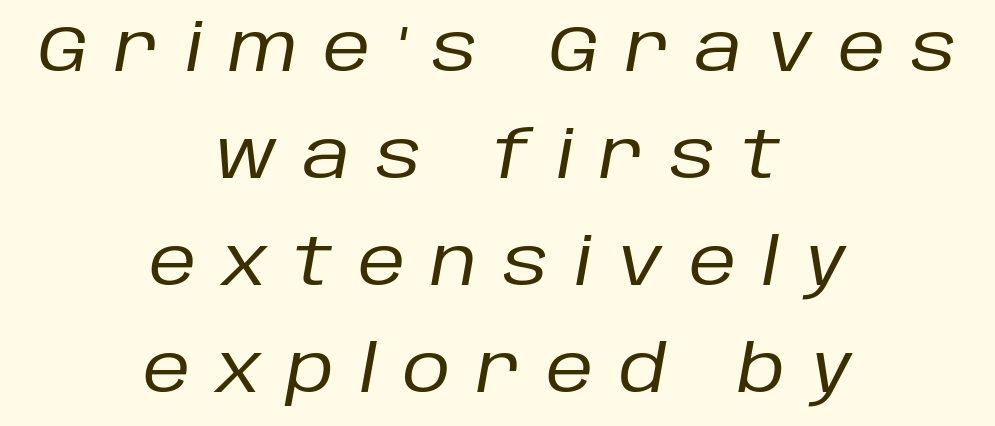
These lines are rendered in a variable-pitch font. A quiet, ordinary-to-light weight characterises the typeface. Letter spacing: wide. How would I describe the line gaps? Plain and ordinary.
